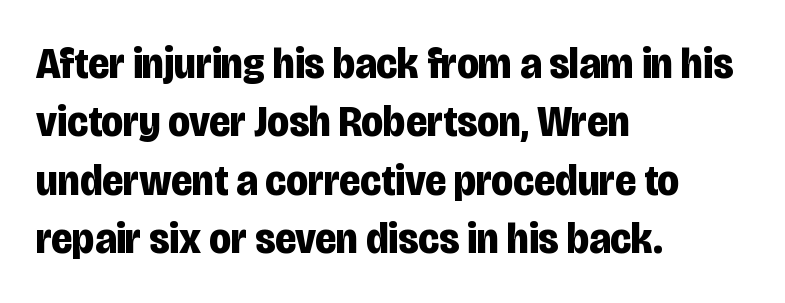
The image shows 45 px bold, condensed sans-serif type, upright; set left-aligned, normal line spacing (1.3x), normal letter spacing, not underlined; low stroke contrast and a large x-height.
